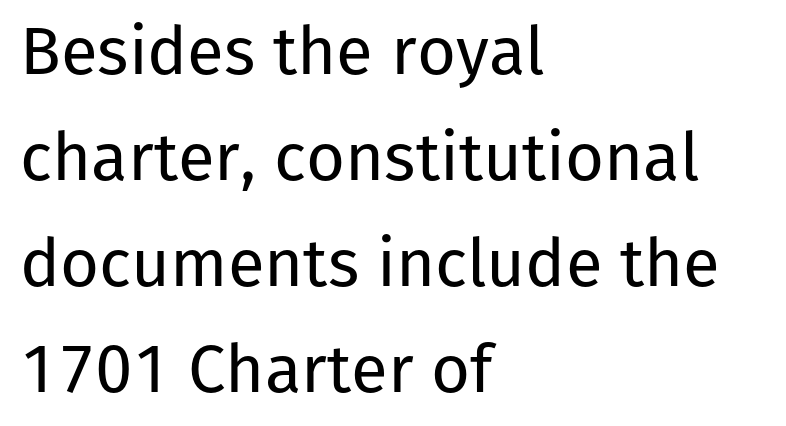
The image shows 67 px regular-weight sans-serif type, upright; set left-aligned, normal line spacing (1.58x), normal letter spacing, not underlined; low stroke contrast and a medium x-height.
